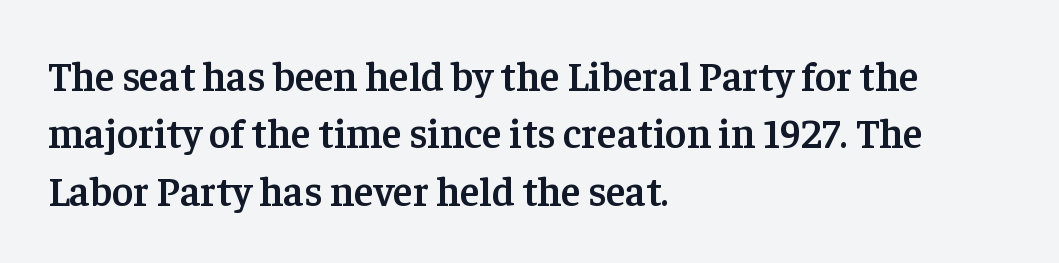
Vertical strokes here are truly vertical. Notice how the passage keeps a crisp vertical edge on the left only. The font family rendered here belongs to the serif group. A typesetter would call this proportional, since set widths differ per character. Check under the words: just untouched page.
